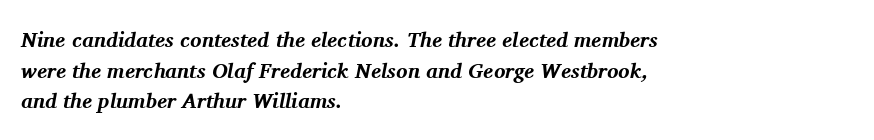
Where is the straight margin? On the left. Compared with typical paragraphs, the rows here are spaced about the same. The zone under the glyphs is completely vacant. Tall strokes in this sample are angled rather than plumb.
